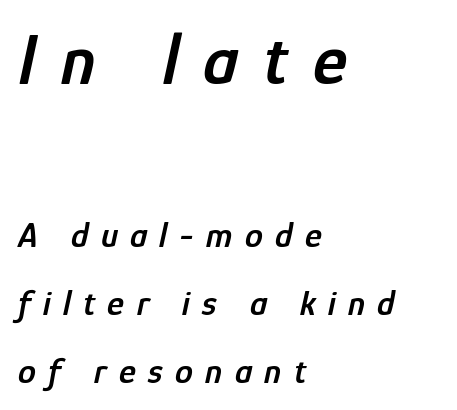
{"italic": "yes", "lean": "right", "slant_degrees": 12, "bold": "semi", "weight": "semibold", "width": "condensed", "stroke_contrast": "low", "x_height": "medium", "monospaced": "no", "underline": "no", "align": "left", "line_spacing_ratio": 1.89, "letter_spacing": "wide", "letter_spacing_em": 0.34, "larger_block": "first", "size_ratio": 2.03, "glyph_px": 73}
